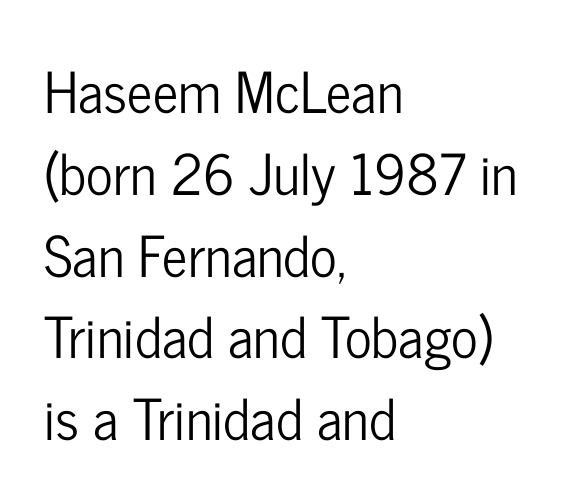
The image shows 56 px condensed sans-serif type, upright; set left-aligned, normal line spacing (1.46x), normal letter spacing, not underlined; low stroke contrast and a medium x-height.
